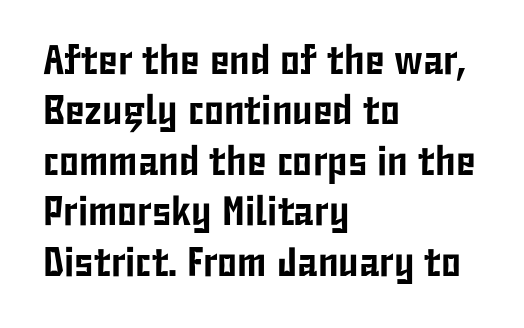
The image shows 41 px condensed sans-serif type, upright; set left-aligned, line spacing 1.23x, normal letter spacing, not underlined; low stroke contrast and a medium x-height.
